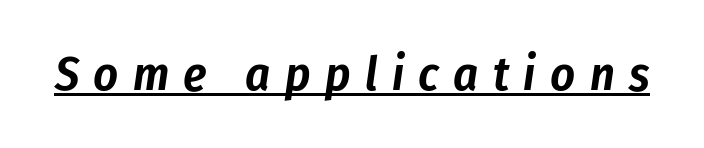
{"italic": "yes", "lean": "right", "slant_degrees": 8, "width": "condensed", "stroke_contrast": "low", "x_height": "medium", "monospaced": "no", "underline": "yes", "letter_spacing": "wide", "letter_spacing_em": 0.3, "glyph_px": 48}
